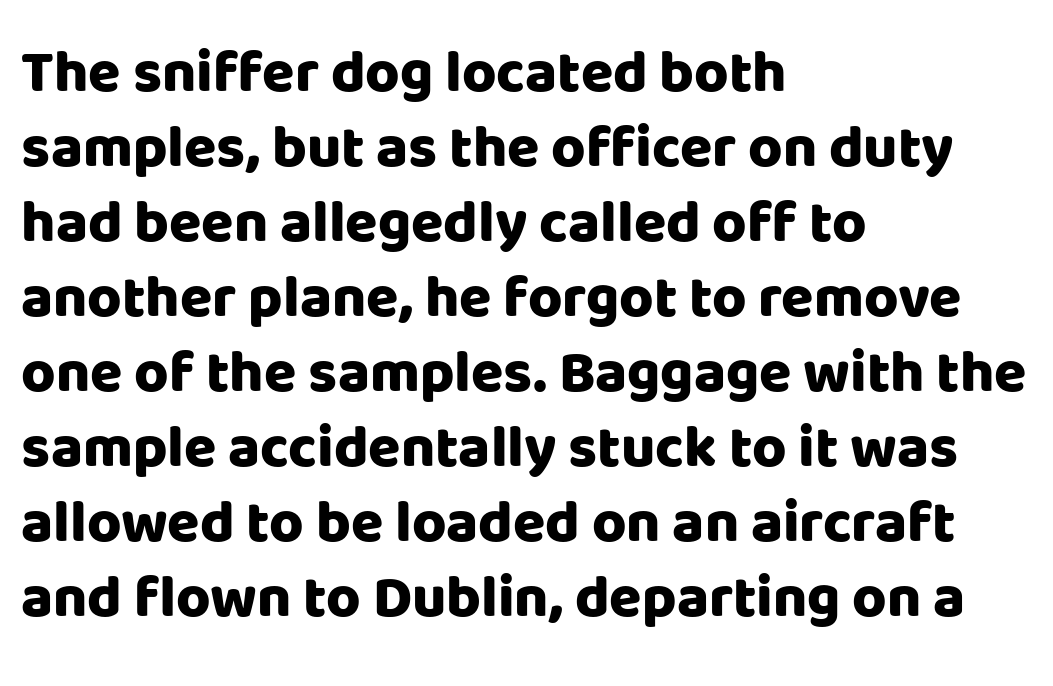
The image shows 59 px heavy sans-serif type, upright; set left-aligned, normal line spacing (1.27x), normal letter spacing, not underlined; low stroke contrast and a large x-height.
